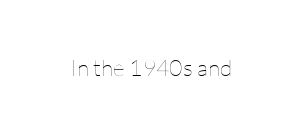
{"italic": "no", "bold": "no", "underline": "no", "letter_spacing": "normal", "letter_spacing_em": 0.0, "glyph_px": 23}
